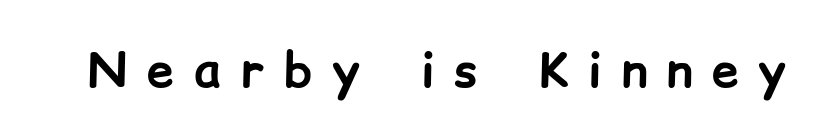
Italic: no, the glyphs are upright roman. The string is rendered with underlining switched off. A typesetter would label this face a sans. Each glyph is drawn with heavy, bold strokes. The rendering inserts visible extra space after every character. Varying glyph widths throughout — classic text-font behaviour.
